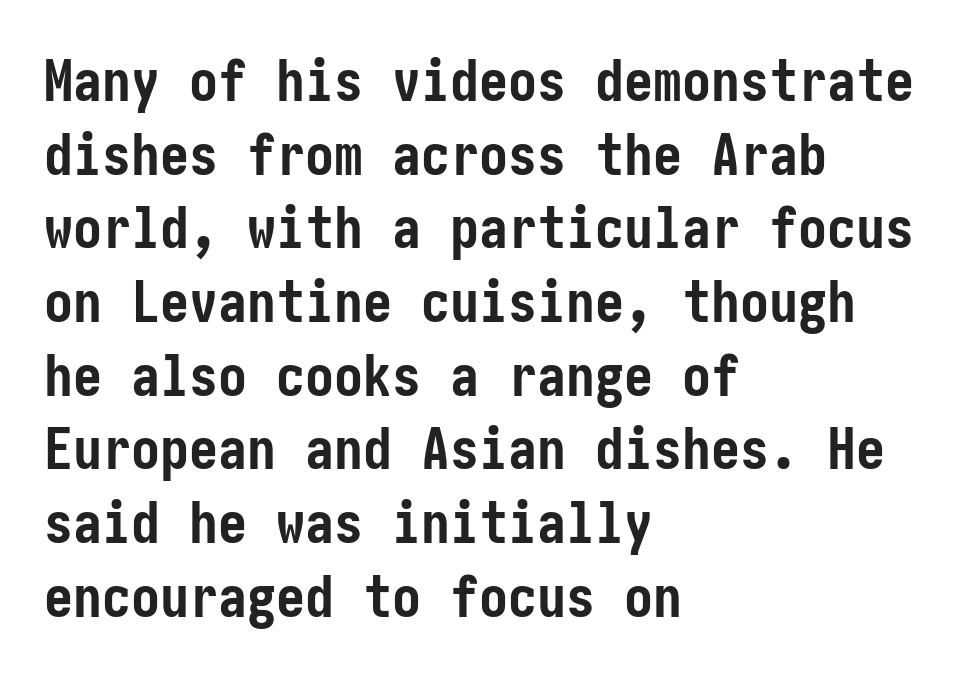
{"serif": "no", "italic": "no", "bold": "yes", "weight": "semibold", "width": "condensed", "stroke_contrast": "low", "x_height": "medium", "underline": "no", "align": "left", "line_spacing": "normal", "line_spacing_ratio": 1.27, "letter_spacing": "normal", "letter_spacing_em": 0.0, "glyph_px": 58}
